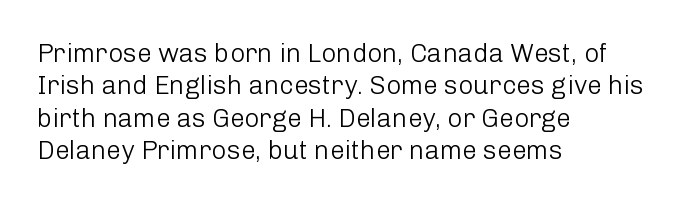
{"italic": "no", "bold": "no", "underline": "no", "align": "left", "line_spacing": "normal", "line_spacing_ratio": 1.25, "letter_spacing": "normal", "letter_spacing_em": 0.0, "glyph_px": 26}
